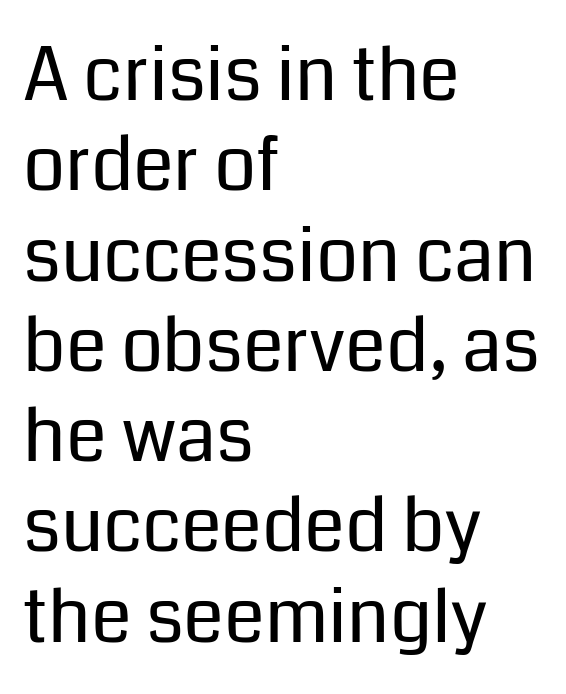
Q: Is the text bold? A: No.
Q: Is the text italic (slanted)? A: No, it is upright.
Q: Is the typeface a serif or a sans-serif typeface? A: Sans-serif.
Q: Is the text underlined? A: No.
Q: How is the paragraph aligned? A: Left-aligned.
Q: Is the spacing between letters normal or unusually wide? A: Normal.
Q: Width (condensed, normal, or wide)? A: Normal.
Q: Stroke contrast? A: Low.
Q: x-height? A: Medium.
Q: Monospaced? A: No.
